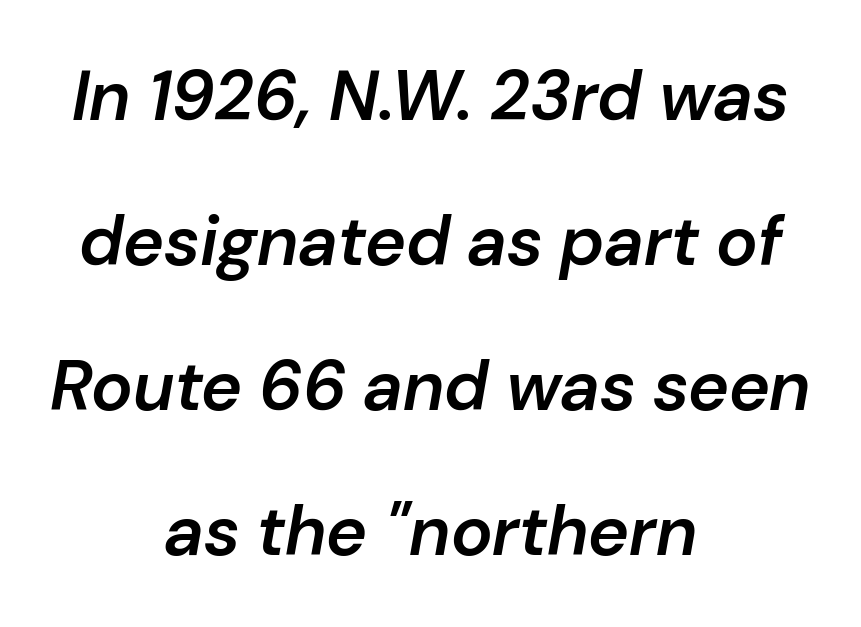
Q: Is the text bold? A: Semi-bold.
Q: Is the text italic (slanted)? A: Yes, it leans right by about 10 degrees.
Q: Is the text underlined? A: No.
Q: How is the paragraph aligned? A: Centered.
Q: Is the spacing between letters normal or unusually wide? A: Normal.
Q: Is the spacing between lines tight, normal or loose? A: Loose.
Q: Width (condensed, normal, or wide)? A: Normal.
Q: Stroke contrast? A: Low.
Q: x-height? A: Medium.
Q: Monospaced? A: No.
